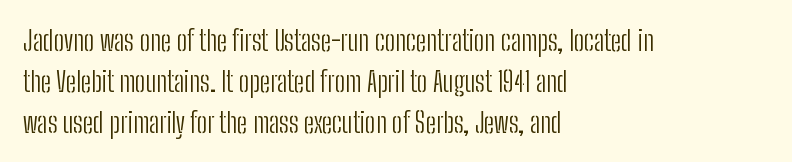
Quick note: interline space is typical. Is the type heavy? It reads as light-to-regular instead. The font family rendered here belongs to the sans-serif group. Descenders hang freely into open space.
